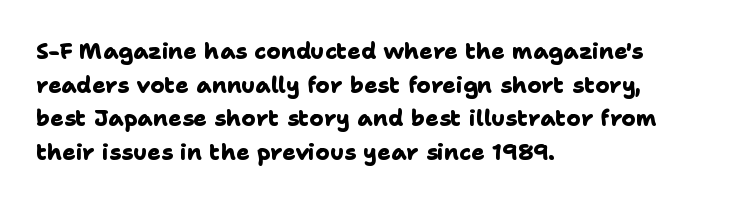
Q: Is the text bold? A: Yes.
Q: Is the text underlined? A: No.
Q: How is the paragraph aligned? A: Left-aligned.
Q: Is the spacing between letters normal or unusually wide? A: Normal.
Q: Is the spacing between lines tight, normal or loose? A: Normal.
